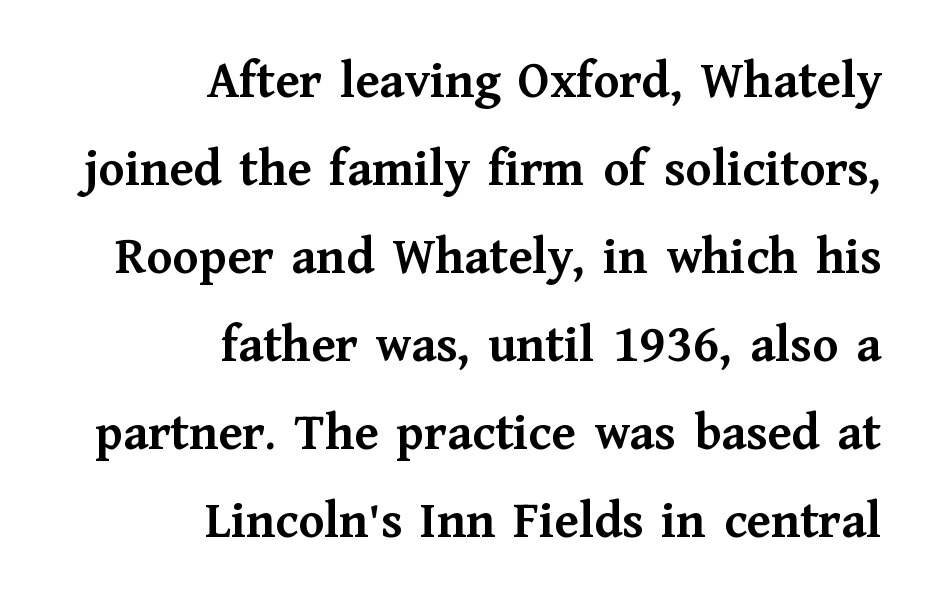
{"serif": "yes", "italic": "no", "bold": "yes", "weight": "semibold", "width": "normal", "stroke_contrast": "medium", "x_height": "medium", "monospaced": "no", "underline": "no", "align": "right", "line_spacing": "normal", "line_spacing_ratio": 1.66, "letter_spacing": "normal", "letter_spacing_em": 0.0, "glyph_px": 53}
